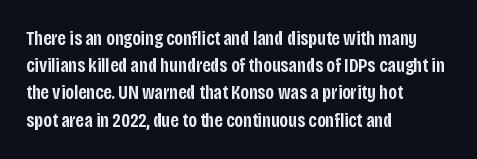
Q: Is the text bold? A: Semi-bold.
Q: Is the text italic (slanted)? A: No, it is upright.
Q: Is the text underlined? A: No.
Q: How is the paragraph aligned? A: Left-aligned.
Q: Is the spacing between letters normal or unusually wide? A: Normal.
Q: Is the spacing between lines tight, normal or loose? A: Normal.
